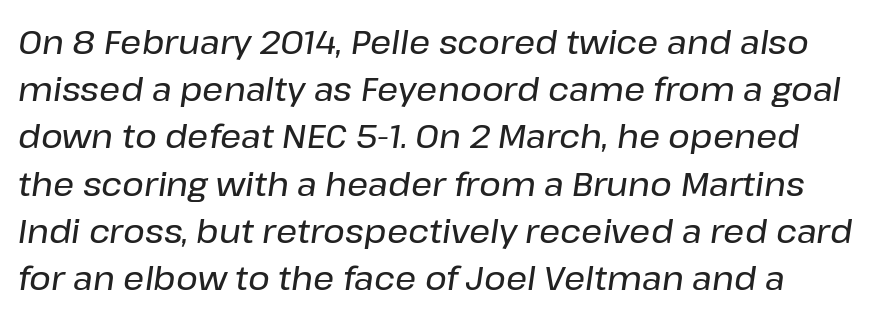
Q: Is the text italic (slanted)? A: Yes, it leans right by about 8 degrees.
Q: Is the text underlined? A: No.
Q: Is the spacing between letters normal or unusually wide? A: Normal.
Q: Is the spacing between lines tight, normal or loose? A: Normal.
Q: Width (condensed, normal, or wide)? A: Normal.
Q: Stroke contrast? A: Low.
Q: x-height? A: Medium.
Q: Monospaced? A: No.
